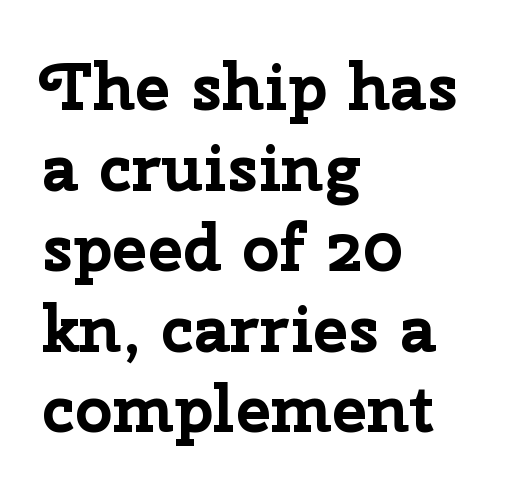
{"serif": "no", "italic": "no", "bold": "yes", "weight": "bold", "width": "normal", "stroke_contrast": "low", "x_height": "medium", "monospaced": "no", "underline": "no", "align": "left", "line_spacing_ratio": 1.22, "letter_spacing": "normal", "letter_spacing_em": 0.0, "glyph_px": 66}
